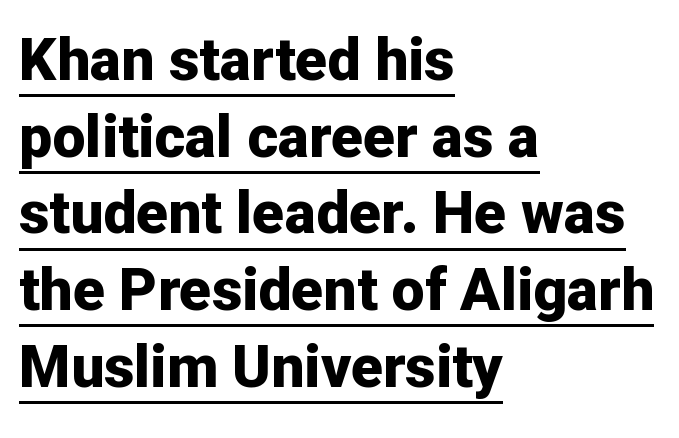
{"serif": "no", "italic": "no", "bold": "yes", "weight": "bold", "width": "normal", "stroke_contrast": "low", "x_height": "medium", "monospaced": "no", "underline": "yes", "align": "left", "line_spacing": "normal", "line_spacing_ratio": 1.3, "letter_spacing": "normal", "letter_spacing_em": 0.0, "glyph_px": 59}
